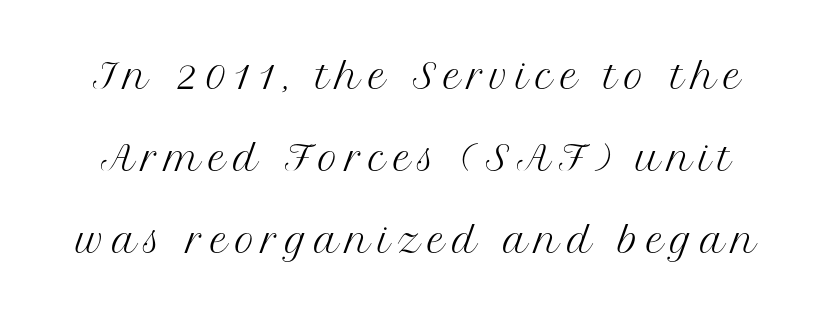
{"serif": "yes", "bold": "no", "weight": "regular", "width": "normal", "stroke_contrast": "medium", "x_height": "medium", "monospaced": "no", "underline": "no", "line_spacing": "loose", "line_spacing_ratio": 2.41, "letter_spacing": "wide", "letter_spacing_em": 0.21, "glyph_px": 34}
